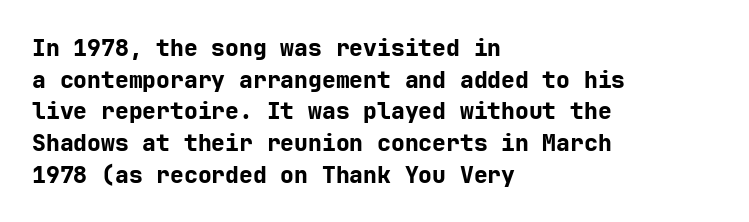
The lines are quadded left. Regular leading. Nothing unusual about the tracking: characters are spaced as the font intends. The font is running at its bold setting. Tall strokes in this sample are plumb rather than angled.
